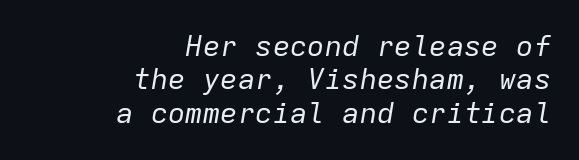
The image shows 29 px regular-weight type, italic (leaning right), monospaced; set right-aligned, tight line spacing (1.15x), normal letter spacing, not underlined; low stroke contrast and a medium x-height.
